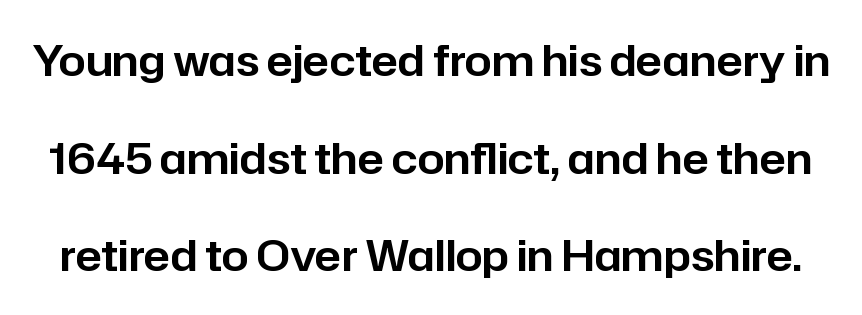
{"serif": "no", "italic": "no", "width": "normal", "stroke_contrast": "low", "x_height": "medium", "monospaced": "no", "underline": "no", "line_spacing": "loose", "line_spacing_ratio": 2.27, "letter_spacing": "normal", "letter_spacing_em": 0.0, "glyph_px": 43}
